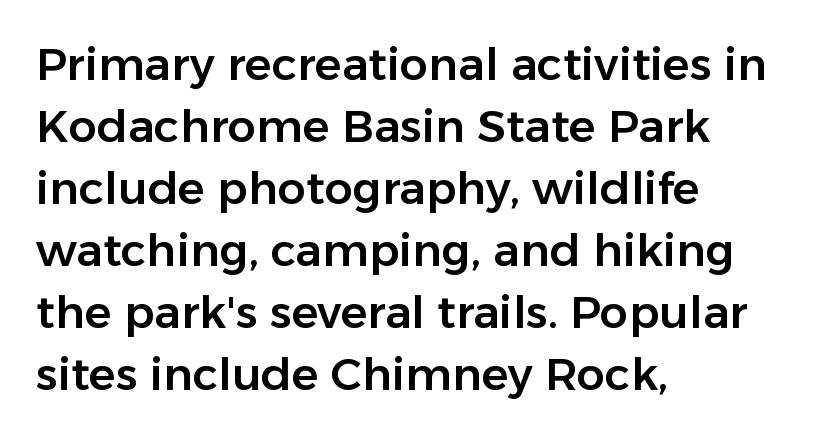
Q: Is the text italic (slanted)? A: No, it is upright.
Q: Is the typeface a serif or a sans-serif typeface? A: Sans-serif.
Q: Is the text underlined? A: No.
Q: How is the paragraph aligned? A: Left-aligned.
Q: Is the spacing between letters normal or unusually wide? A: Normal.
Q: Is the spacing between lines tight, normal or loose? A: Normal.
Q: Width (condensed, normal, or wide)? A: Normal.
Q: Stroke contrast? A: Low.
Q: x-height? A: Medium.
Q: Monospaced? A: No.
